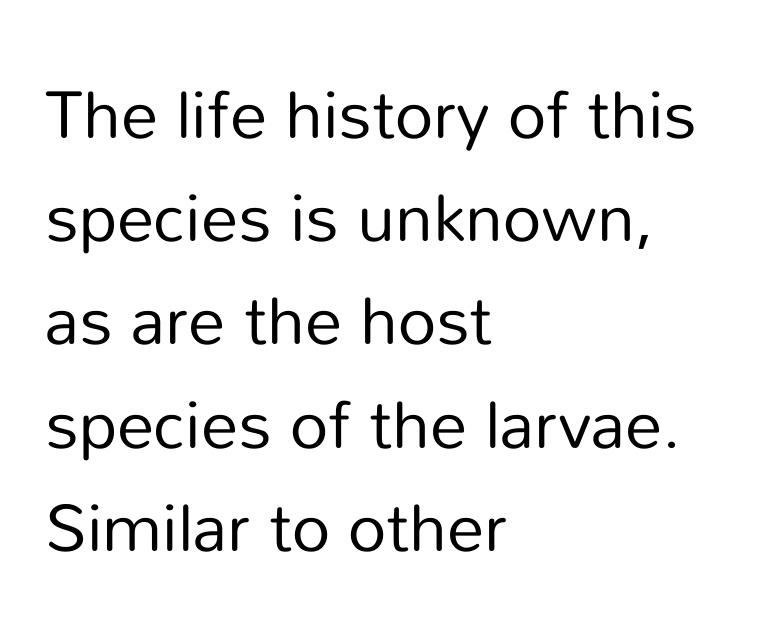
{"serif": "no", "italic": "no", "bold": "no", "weight": "regular", "width": "normal", "stroke_contrast": "low", "x_height": "medium", "monospaced": "no", "underline": "no", "align": "left", "line_spacing": "normal", "line_spacing_ratio": 1.54, "letter_spacing": "normal", "letter_spacing_em": 0.0, "glyph_px": 67}
